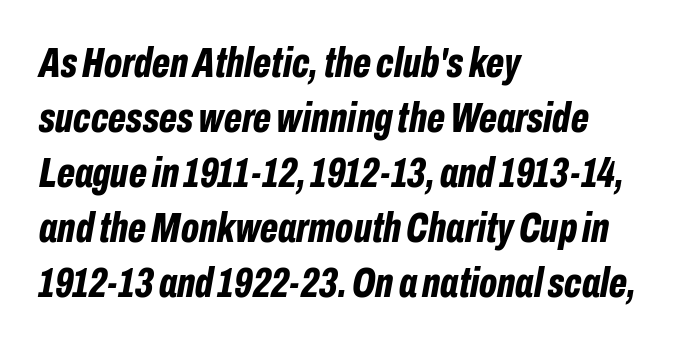
The image shows 43 px bold, condensed type, italic (leaning right); set left-aligned, normal line spacing (1.28x), normal letter spacing, not underlined; low stroke contrast and a medium x-height.
